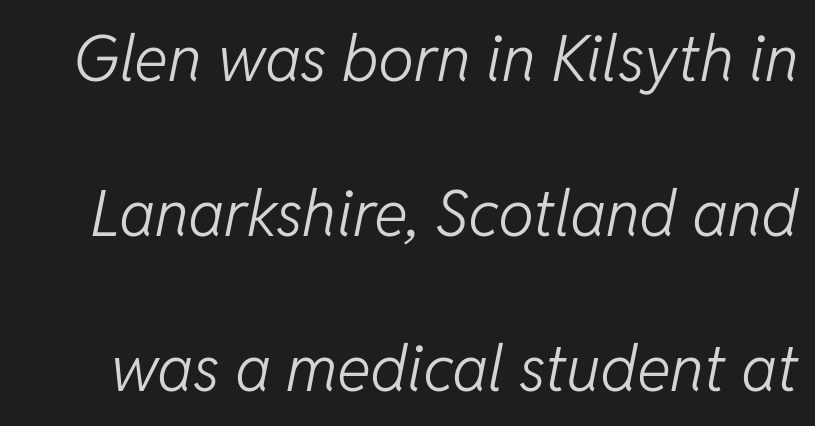
The image shows 64 px light type, italic (leaning right); set loose line spacing (2.42x), normal letter spacing, not underlined; low stroke contrast and a medium x-height.
